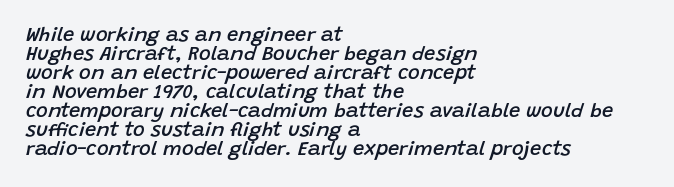
{"italic": "yes", "lean": "right", "slant_degrees": 15, "bold": "semi", "underline": "no", "align": "left", "line_spacing": "tight", "line_spacing_ratio": 0.95, "letter_spacing": "normal", "letter_spacing_em": 0.0, "glyph_px": 20}
